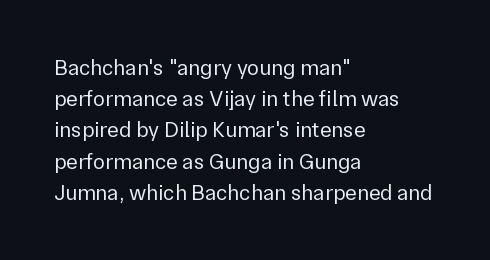
{"italic": "no", "bold": "no", "underline": "no", "align": "left", "line_spacing": "normal", "line_spacing_ratio": 1.42, "letter_spacing": "normal", "letter_spacing_em": 0.0, "glyph_px": 22}
